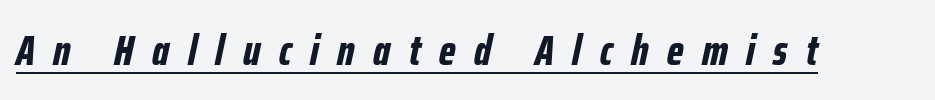
The image shows 43 px bold, condensed type, italic (leaning right); set unusually wide letter spacing (+0.43 em), underlined; low stroke contrast and a medium x-height.
